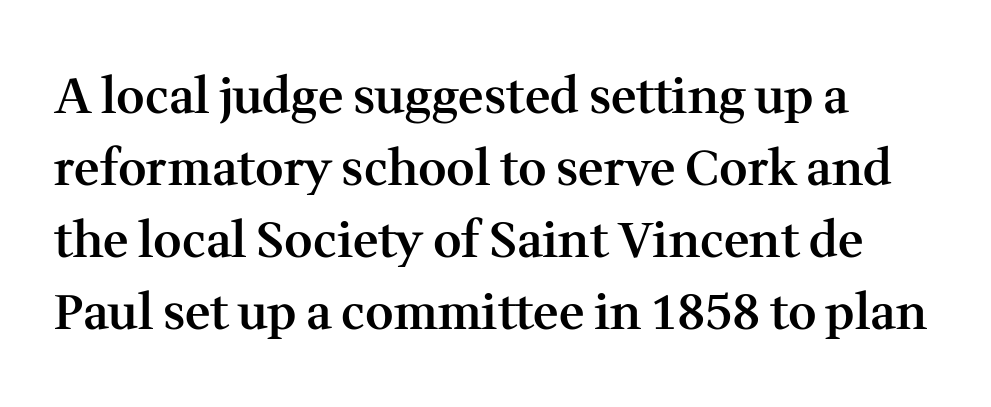
Q: Is the text bold? A: Semi-bold.
Q: Is the text italic (slanted)? A: No, it is upright.
Q: Is the typeface a serif or a sans-serif typeface? A: Serif.
Q: Is the text underlined? A: No.
Q: How is the paragraph aligned? A: Left-aligned.
Q: Is the spacing between letters normal or unusually wide? A: Normal.
Q: Is the spacing between lines tight, normal or loose? A: Normal.
Q: Width (condensed, normal, or wide)? A: Normal.
Q: Stroke contrast? A: Medium.
Q: x-height? A: Medium.
Q: Monospaced? A: No.
